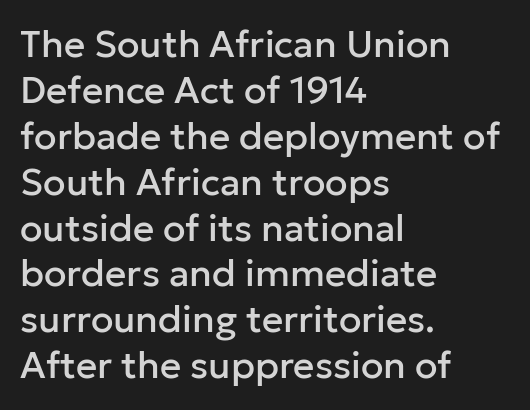
{"serif": "no", "italic": "no", "width": "normal", "stroke_contrast": "low", "x_height": "medium", "monospaced": "no", "underline": "no", "align": "left", "line_spacing_ratio": 1.24, "letter_spacing": "normal", "letter_spacing_em": 0.0, "glyph_px": 37}
